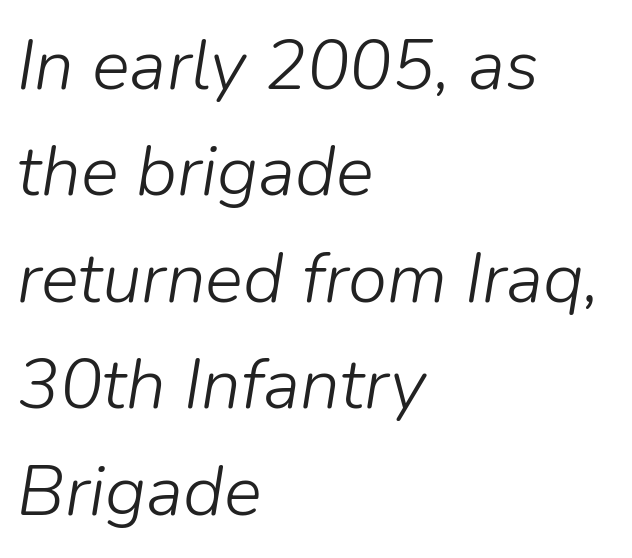
Q: Is the text bold? A: No.
Q: Is the text italic (slanted)? A: Yes, it leans right by about 9 degrees.
Q: Is the text underlined? A: No.
Q: How is the paragraph aligned? A: Left-aligned.
Q: Is the spacing between letters normal or unusually wide? A: Normal.
Q: Is the spacing between lines tight, normal or loose? A: Normal.
Q: Width (condensed, normal, or wide)? A: Normal.
Q: Stroke contrast? A: Low.
Q: x-height? A: Medium.
Q: Monospaced? A: No.
